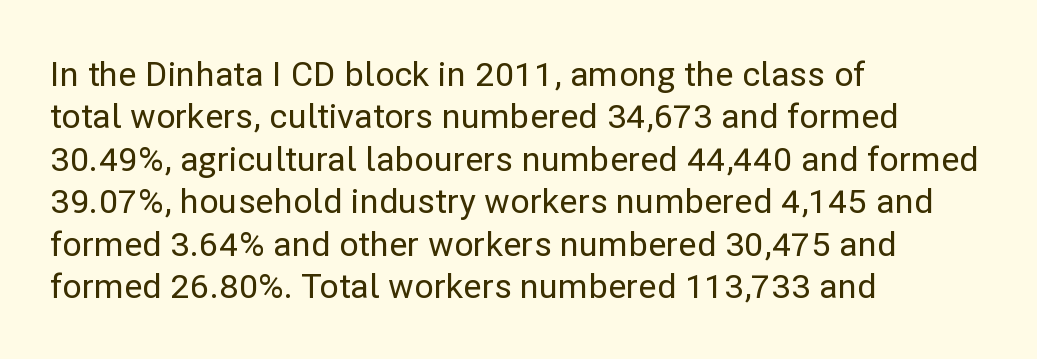
Reading down the block, your eye returns to a fixed left position each line. Looks like regular typesetting: each glyph gets only the width it needs. Standard letterfit; no display-style spreading of the glyphs. Type style note: lacks serifs. Rule under the text: the space is simply empty. Vertical spacing — default.
